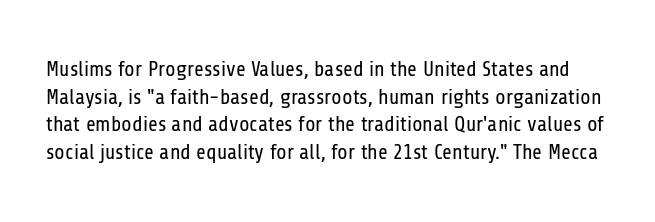
The image shows 21 px text type, upright; set normal line spacing (1.31x), normal letter spacing, not underlined.
